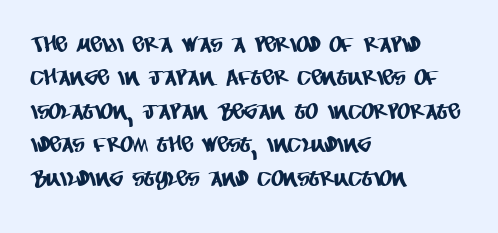
The passage shown stacks its lines at a standard gap. This sample uses plain, unmodified letter spacing. Leftover space on each line is placed entirely after the last word. Unmarked baselines from the first word to the last.
